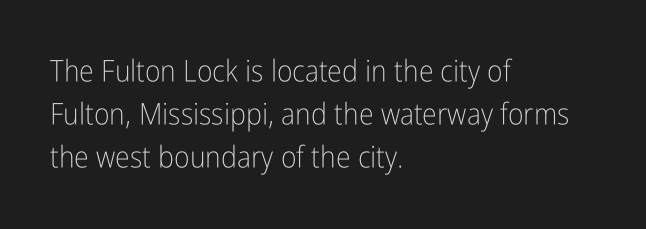
Upright lettering throughout. The space beneath each line is pristine and unruled. Honestly, the letter spacing is just normal — you wouldn't notice it. The designer went with a sans here, leaving each stem footless. Vertical stems look standard width or narrower in stroke.
